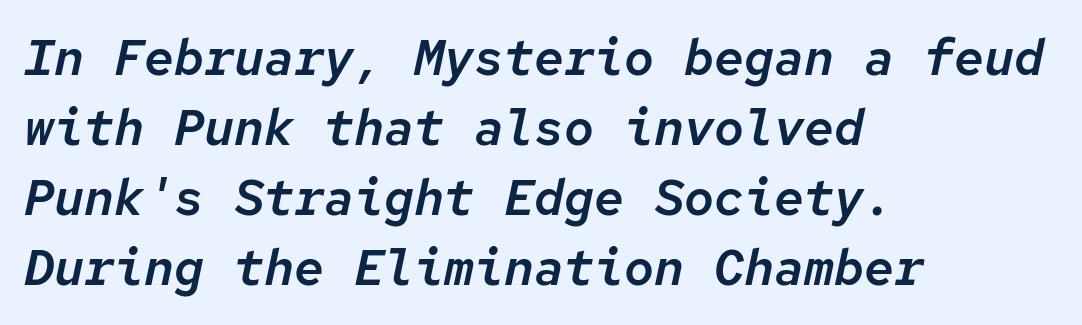
The image shows 50 px text type, italic (leaning right), monospaced; set left-aligned, normal line spacing (1.4x), normal letter spacing, not underlined; low stroke contrast and a medium x-height.
